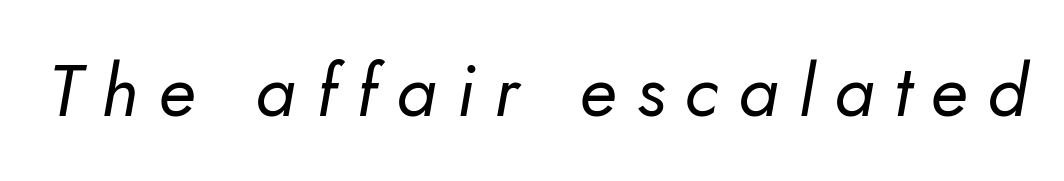
{"serif": "no", "bold": "no", "weight": "regular", "width": "normal", "stroke_contrast": "low", "x_height": "small", "monospaced": "no", "underline": "no", "letter_spacing": "wide", "letter_spacing_em": 0.27, "glyph_px": 73}
